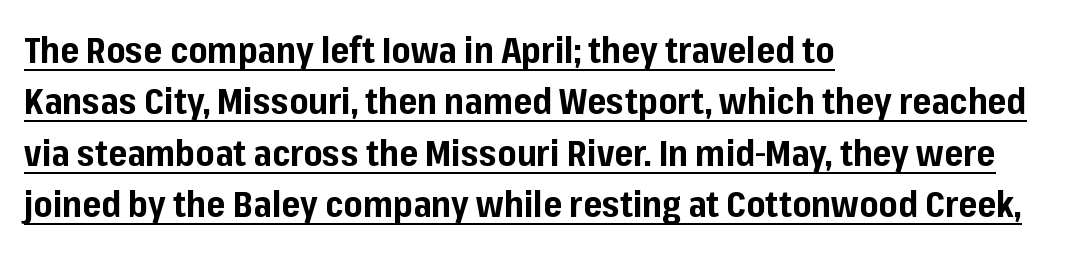
{"serif": "no", "italic": "no", "bold": "yes", "weight": "bold", "width": "normal", "stroke_contrast": "low", "x_height": "medium", "monospaced": "no", "underline": "yes", "align": "left", "line_spacing": "normal", "line_spacing_ratio": 1.43, "letter_spacing": "normal", "letter_spacing_em": 0.0, "glyph_px": 36}
